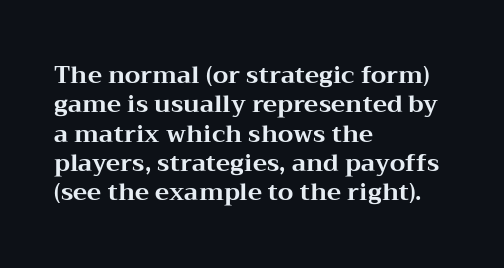
Q: Is the text bold? A: Yes.
Q: Is the text italic (slanted)? A: No, it is upright.
Q: Is the text underlined? A: No.
Q: How is the paragraph aligned? A: Left-aligned.
Q: Is the spacing between letters normal or unusually wide? A: Normal.
